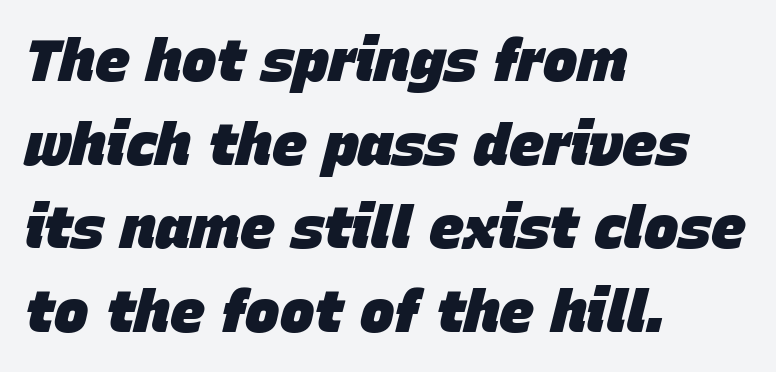
{"italic": "yes", "lean": "right", "slant_degrees": 15, "bold": "yes", "weight": "heavy", "width": "normal", "stroke_contrast": "low", "x_height": "large", "monospaced": "no", "underline": "no", "align": "left", "line_spacing": "normal", "line_spacing_ratio": 1.44, "letter_spacing": "normal", "letter_spacing_em": 0.0, "glyph_px": 58}
